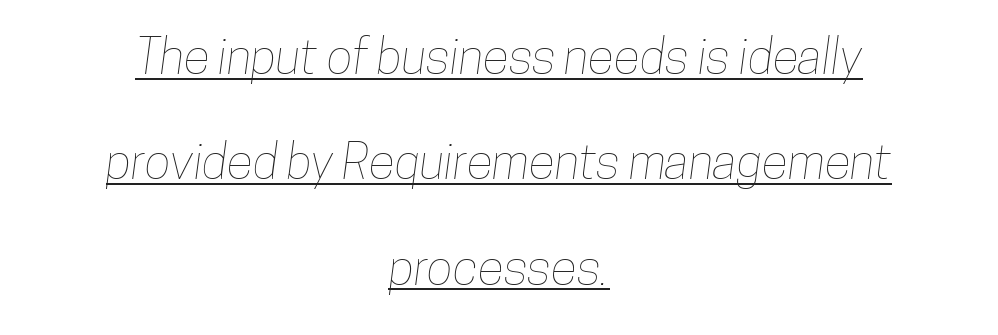
Notice how a bar underscores the lettering throughout. Notice the wide empty band between every row — that's loose leading. Tracking value appears to be zero — textbook default spacing. Varying glyph widths throughout — classic text-font behaviour.
